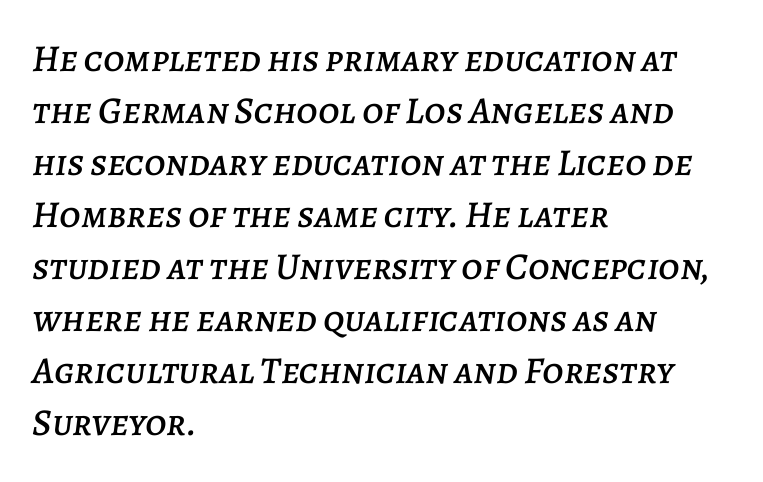
This sample uses an oblique cut, with every glyph tilted off the vertical. Vertical spacing — default. Visually the block forms a straight wall on the left and a jagged coastline on the right. The specimen omits any rule beneath the text block's lines. A typesetter would call this zero additional tracking. The passage shown is typed in a proportional face where columns would drift.
